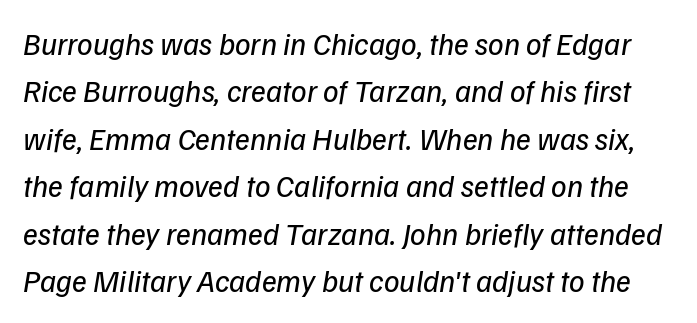
Q: Is the text bold? A: No.
Q: Is the text italic (slanted)? A: Yes, it leans right by about 9 degrees.
Q: Is the text underlined? A: No.
Q: Is the spacing between letters normal or unusually wide? A: Normal.
Q: Is the spacing between lines tight, normal or loose? A: Normal.
Q: Width (condensed, normal, or wide)? A: Normal.
Q: Stroke contrast? A: Low.
Q: x-height? A: Medium.
Q: Monospaced? A: No.
